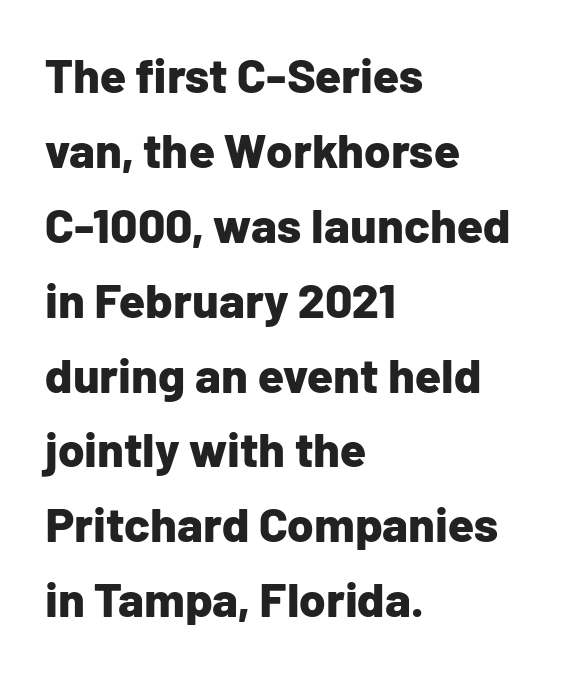
Q: Is the text bold? A: Yes.
Q: Is the text italic (slanted)? A: No, it is upright.
Q: Is the typeface a serif or a sans-serif typeface? A: Sans-serif.
Q: Is the text underlined? A: No.
Q: How is the paragraph aligned? A: Left-aligned.
Q: Is the spacing between letters normal or unusually wide? A: Normal.
Q: Is the spacing between lines tight, normal or loose? A: Normal.
Q: Width (condensed, normal, or wide)? A: Normal.
Q: Stroke contrast? A: Low.
Q: x-height? A: Medium.
Q: Monospaced? A: No.
